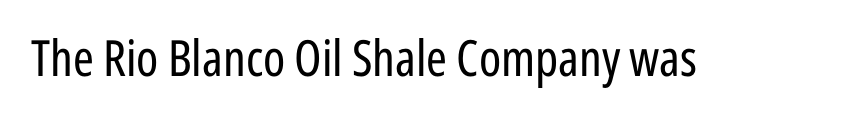
Q: Is the text bold? A: No.
Q: Is the text italic (slanted)? A: No, it is upright.
Q: Is the typeface a serif or a sans-serif typeface? A: Sans-serif.
Q: Is the text underlined? A: No.
Q: Is the spacing between letters normal or unusually wide? A: Normal.
Q: Width (condensed, normal, or wide)? A: Condensed.
Q: Stroke contrast? A: Low.
Q: x-height? A: Medium.
Q: Monospaced? A: No.
